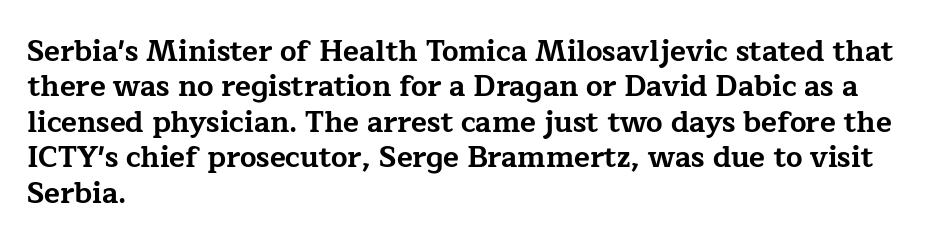
{"serif": "yes", "italic": "no", "bold": "yes", "weight": "bold", "width": "wide", "stroke_contrast": "low", "x_height": "medium", "monospaced": "no", "underline": "no", "align": "left", "line_spacing_ratio": 1.22, "letter_spacing": "normal", "letter_spacing_em": 0.0, "glyph_px": 29}
